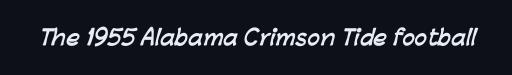
Q: Is the text bold? A: Yes.
Q: Is the text underlined? A: No.
Q: Is the spacing between letters normal or unusually wide? A: Normal.
